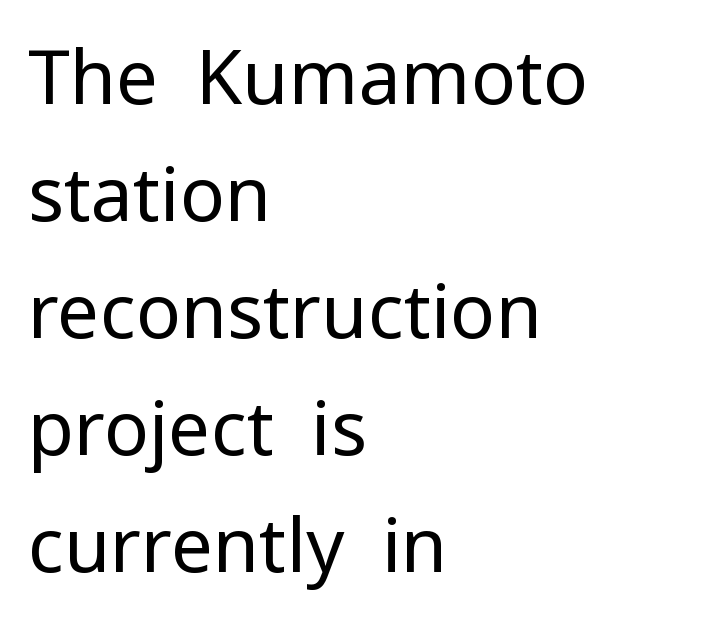
Q: Is the text bold? A: No.
Q: Is the text italic (slanted)? A: No, it is upright.
Q: Is the typeface a serif or a sans-serif typeface? A: Sans-serif.
Q: Is the text underlined? A: No.
Q: How is the paragraph aligned? A: Left-aligned.
Q: Is the spacing between letters normal or unusually wide? A: Normal.
Q: Is the spacing between lines tight, normal or loose? A: Normal.
Q: Width (condensed, normal, or wide)? A: Normal.
Q: Stroke contrast? A: Low.
Q: x-height? A: Medium.
Q: Monospaced? A: No.
